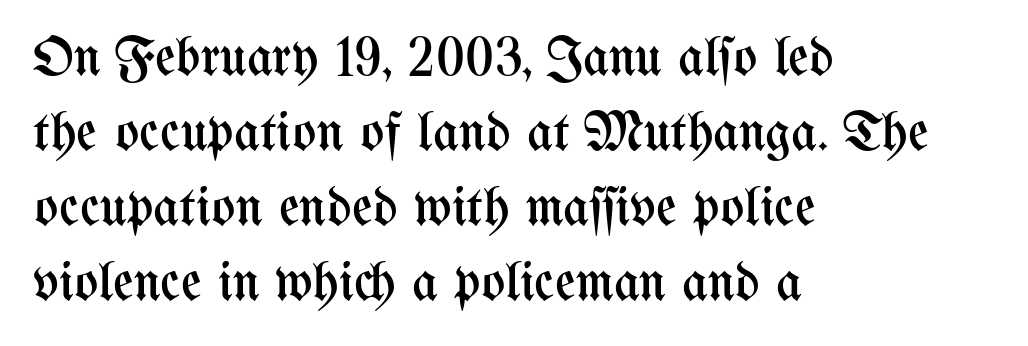
The image shows 56 px regular-weight, condensed type, upright; set left-aligned, normal line spacing (1.34x), normal letter spacing, not underlined; medium stroke contrast and a medium x-height.
